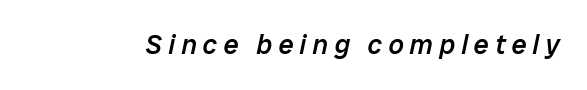
Moderately thickened strokes mark this as semibold type. The string is rendered with underlining switched off. Does extra space separate the letters? Yes, quite a lot of it. Rendered with sloped, italic letterforms.
